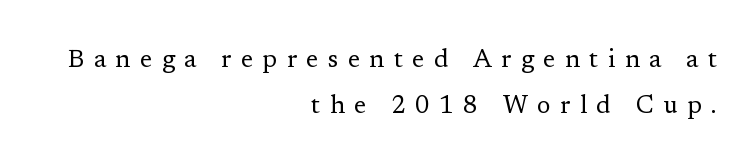
{"italic": "no", "bold": "no", "underline": "no", "align": "right", "line_spacing_ratio": 1.84, "letter_spacing": "wide", "letter_spacing_em": 0.38, "glyph_px": 25}
